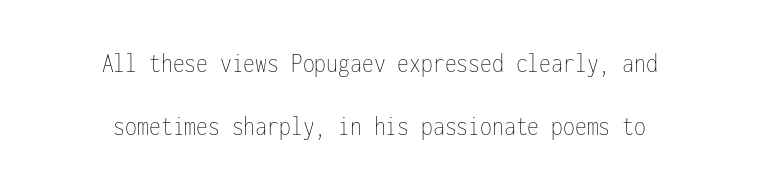
{"italic": "no", "bold": "no", "underline": "no", "align": "center", "line_spacing": "loose", "line_spacing_ratio": 2.32, "letter_spacing": "normal", "letter_spacing_em": 0.0, "glyph_px": 27}
